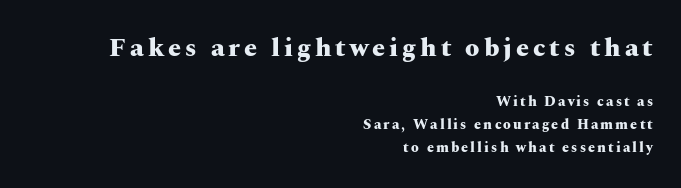
The image shows 26 px bold type, upright; set right-aligned, normal line spacing (1.64x), not underlined; the first (top) block is 1.86x larger.
